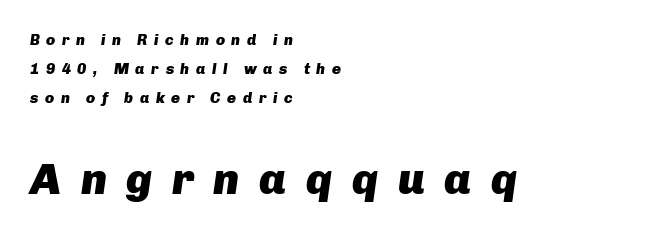
Whoever set this made the second block the dominant, larger element. Line beginnings align vertically; line endings do not. The strip under each line holds only bare page. Plenty of ink on the page — the face is bold. Is the letter spacing exaggerated? Yes — the characters are pushed far apart. The passage shown is typed in a proportional face where columns would drift.
